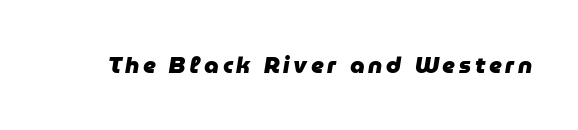
Q: Is the text bold? A: Yes.
Q: Is the text italic (slanted)? A: Yes, it leans right by about 9 degrees.
Q: Is the text underlined? A: No.
